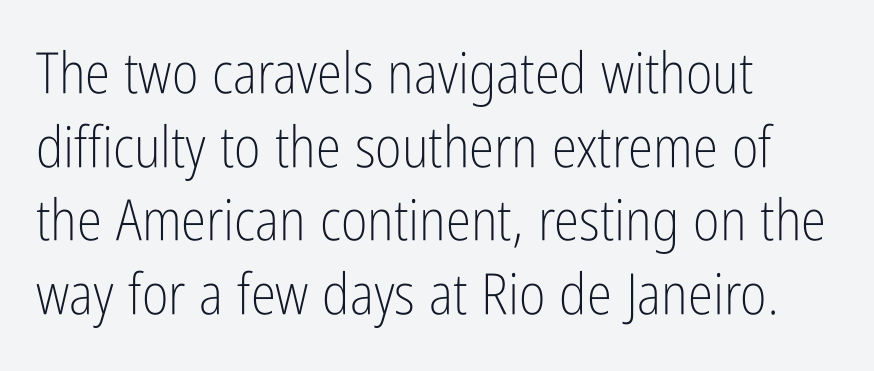
Q: Is the text bold? A: No.
Q: Is the text italic (slanted)? A: No, it is upright.
Q: Is the typeface a serif or a sans-serif typeface? A: Sans-serif.
Q: Is the text underlined? A: No.
Q: How is the paragraph aligned? A: Left-aligned.
Q: Is the spacing between letters normal or unusually wide? A: Normal.
Q: Is the spacing between lines tight, normal or loose? A: Normal.
Q: Width (condensed, normal, or wide)? A: Condensed.
Q: Stroke contrast? A: Low.
Q: x-height? A: Medium.
Q: Monospaced? A: No.
